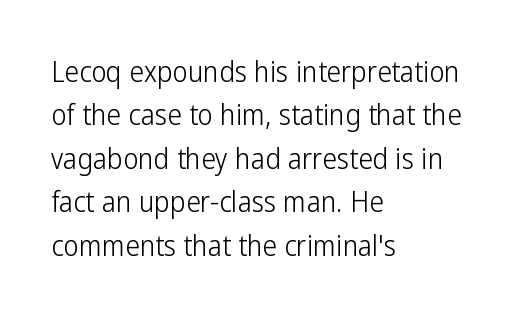
{"serif": "no", "italic": "no", "bold": "no", "weight": "light", "width": "condensed", "stroke_contrast": "low", "x_height": "medium", "monospaced": "no", "underline": "no", "align": "left", "line_spacing": "normal", "line_spacing_ratio": 1.5, "letter_spacing": "normal", "letter_spacing_em": 0.0, "glyph_px": 29}
